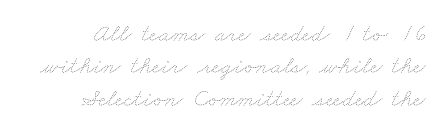
The image shows 25 px text type; set normal line spacing (1.3x), normal letter spacing, not underlined.
